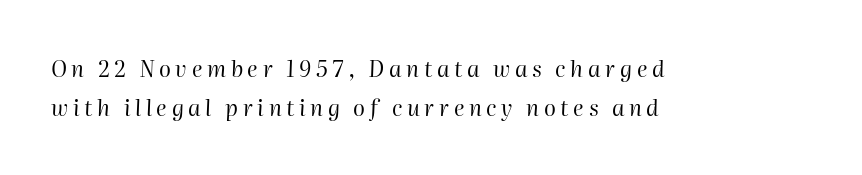
These glyphs show unthickened strokes, regular width or finer. Caption: expanded tracking, letters set apart. Check under the words: just untouched page. The typesetter chose a ragged-right arrangement here.
